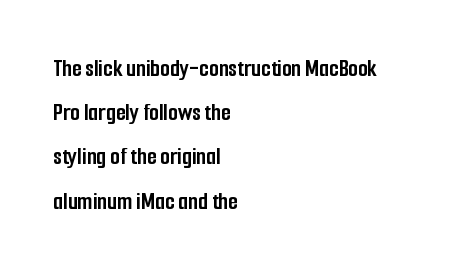
Q: Is the text bold? A: Yes.
Q: Is the text italic (slanted)? A: No, it is upright.
Q: Is the text underlined? A: No.
Q: How is the paragraph aligned? A: Left-aligned.
Q: Is the spacing between letters normal or unusually wide? A: Normal.
